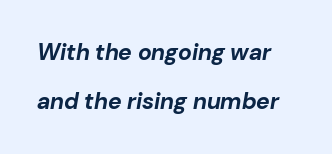
{"italic": "yes", "lean": "right", "slant_degrees": 10, "bold": "yes", "underline": "no", "line_spacing": "loose", "line_spacing_ratio": 2.12, "letter_spacing": "normal", "letter_spacing_em": 0.0, "glyph_px": 23}
